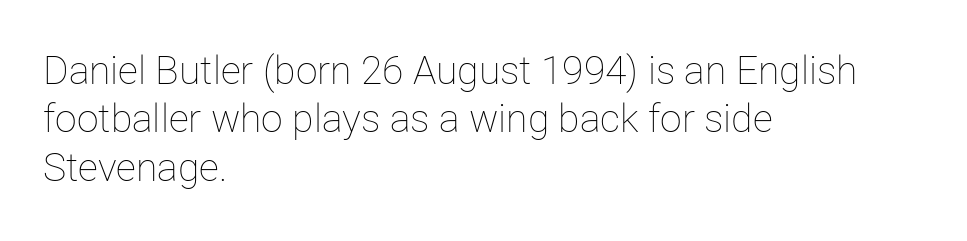
The image shows 39 px thin type, upright; set left-aligned, line spacing 1.24x, normal letter spacing, not underlined; low stroke contrast and a medium x-height.
